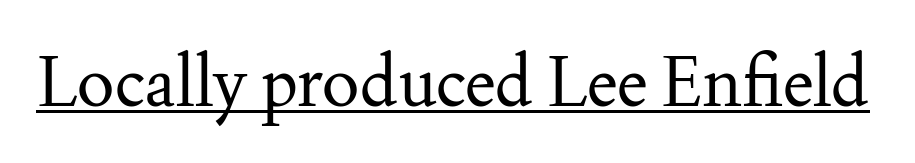
Looks like regular typesetting: each glyph gets only the width it needs. Italic? Not at all — the glyphs are vertical. The passage shown is typeset with a serif family. This rendering features underlined lettering. Does extra space separate the letters? No, they use regular spacing.
